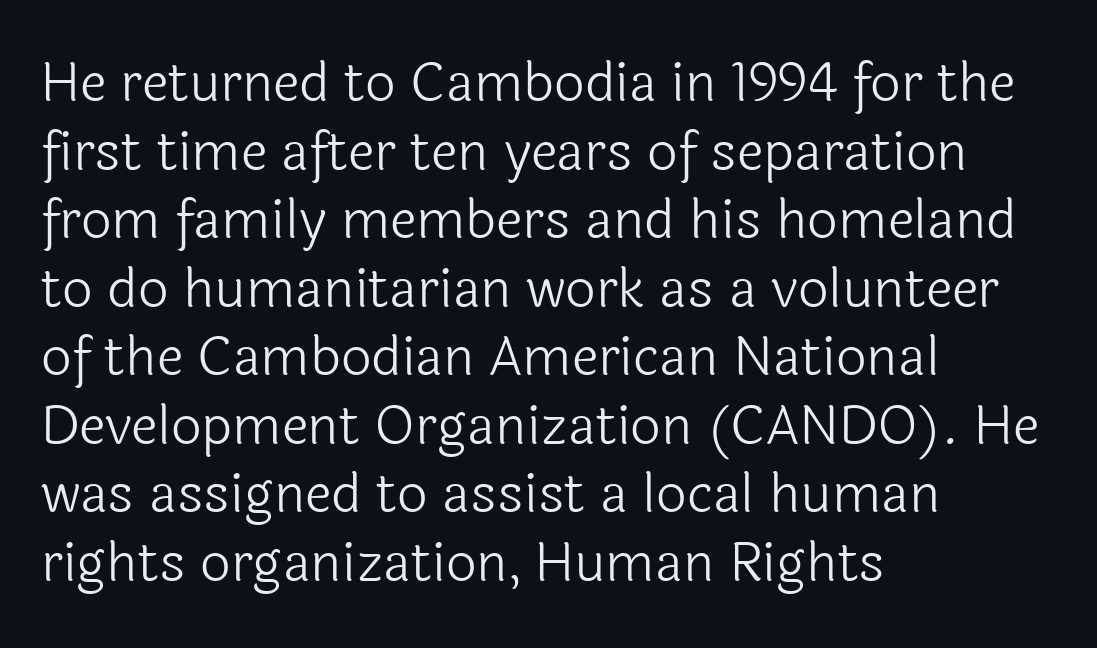
The image shows 54 px light sans-serif type, upright; set left-aligned, normal line spacing (1.27x), normal letter spacing, not underlined; a medium x-height.
